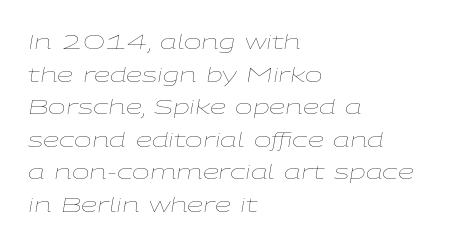
A student would call this left alignment; a typographer would say flush left, rag right. No extra tracking has been applied to these lines. Weight: regular or lighter. Letters rest on an invisible, unmarked baseline.
